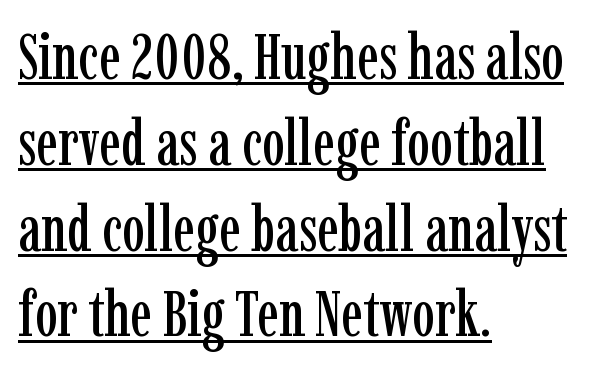
The line texture is even and compact thanks to regular tracking. Ordinary non-slanted type is in use. Glance below the letters and you will spot a drawn line. Font category for this specimen: serif.
